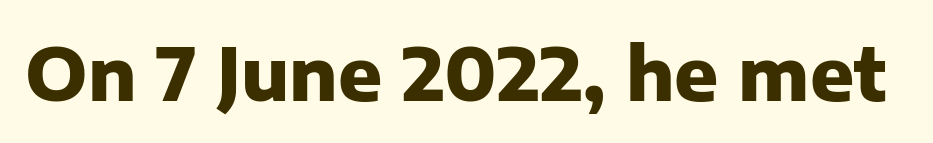
Tracking value appears to be zero — textbook default spacing. Unmarked baselines from the first word to the last. The lettering holds an erect, upright posture throughout. Heavy, bold letterforms. A typesetter would call this proportional, since set widths differ per character. What kind of face is this? One without serifs — a sans.
